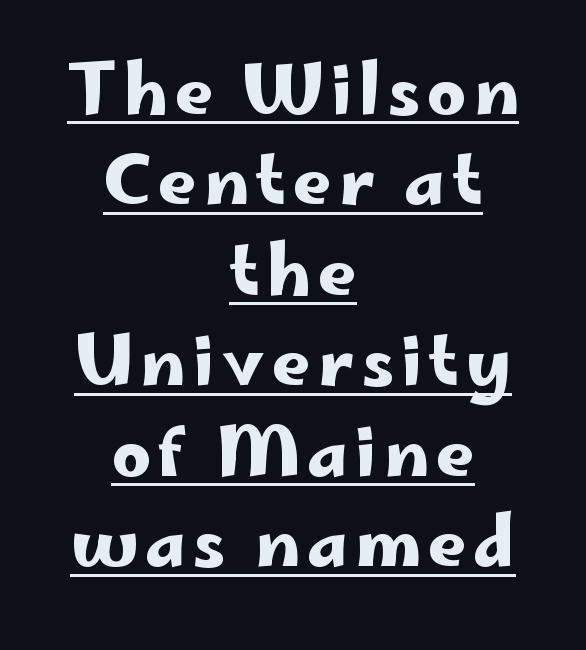
{"serif": "no", "italic": "no", "width": "wide", "stroke_contrast": "low", "x_height": "small", "monospaced": "no", "underline": "yes", "align": "center", "line_spacing": "normal", "line_spacing_ratio": 1.33, "glyph_px": 68}
